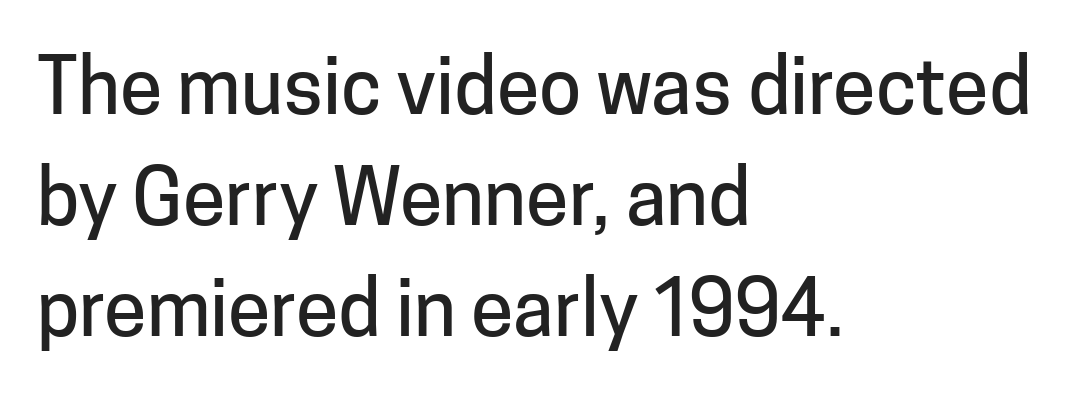
Line starts are locked; line ends wander. Character widths vary here, with narrow letters taking less room than wide ones. Quick note: interline space is typical. In terms of posture, this sample is upright. The space beneath each line is pristine and unruled.
